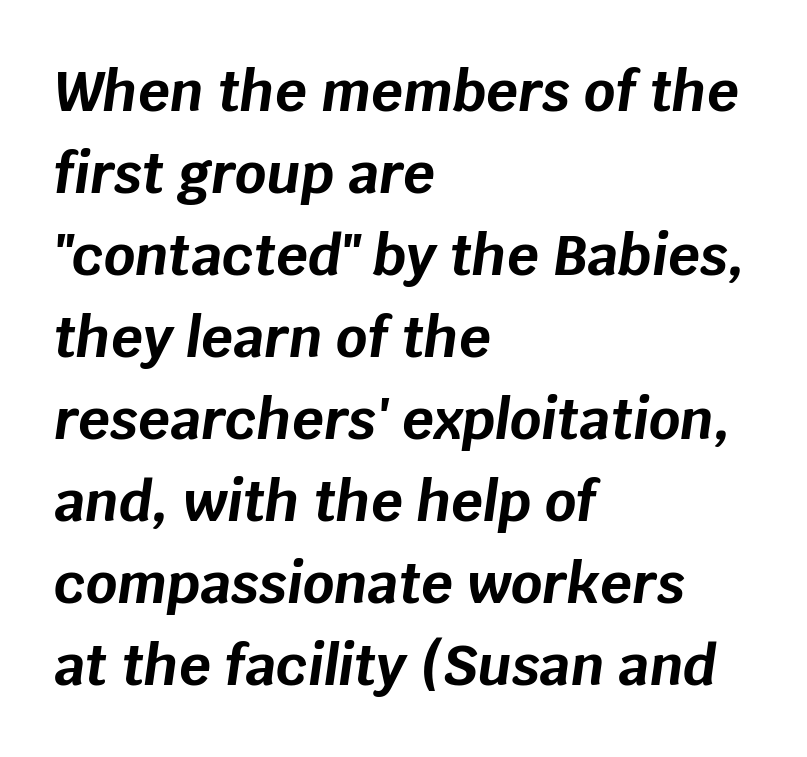
Q: Is the text bold? A: Yes.
Q: Is the text italic (slanted)? A: Yes, it leans right by about 8 degrees.
Q: Is the text underlined? A: No.
Q: How is the paragraph aligned? A: Left-aligned.
Q: Is the spacing between letters normal or unusually wide? A: Normal.
Q: Is the spacing between lines tight, normal or loose? A: Normal.
Q: Width (condensed, normal, or wide)? A: Normal.
Q: Stroke contrast? A: Low.
Q: x-height? A: Large.
Q: Monospaced? A: No.
